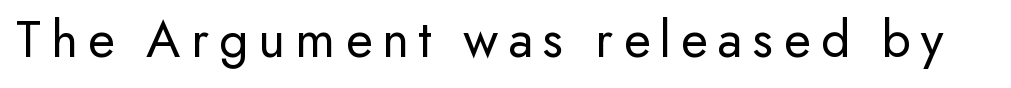
Q: Is the text bold? A: No.
Q: Is the text italic (slanted)? A: No, it is upright.
Q: Is the typeface a serif or a sans-serif typeface? A: Sans-serif.
Q: Is the text underlined? A: No.
Q: Width (condensed, normal, or wide)? A: Normal.
Q: Stroke contrast? A: Low.
Q: x-height? A: Small.
Q: Monospaced? A: No.
